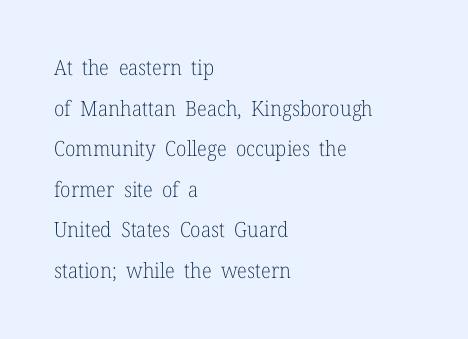
Q: Is the text bold? A: No.
Q: Is the text italic (slanted)? A: No, it is upright.
Q: Is the text underlined? A: No.
Q: How is the paragraph aligned? A: Left-aligned.
Q: Is the spacing between letters normal or unusually wide? A: Normal.
Q: Is the spacing between lines tight, normal or loose? A: Loose.
